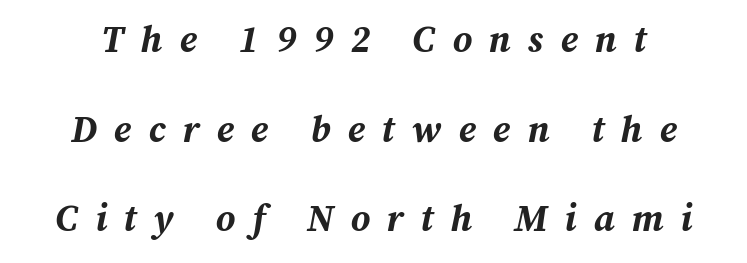
Q: Is the text bold? A: Yes.
Q: Is the text italic (slanted)? A: Yes, it leans right by about 12 degrees.
Q: Is the text underlined? A: No.
Q: Is the spacing between letters normal or unusually wide? A: Unusually wide.
Q: Is the spacing between lines tight, normal or loose? A: Loose.
Q: Width (condensed, normal, or wide)? A: Normal.
Q: Stroke contrast? A: Medium.
Q: x-height? A: Medium.
Q: Monospaced? A: No.
